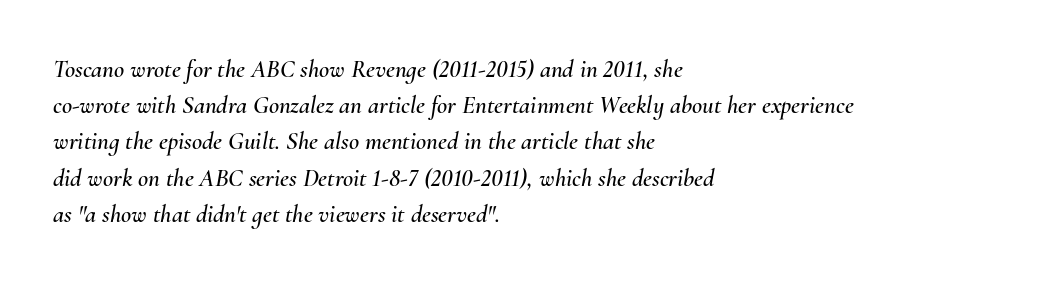
The image shows 25 px text type, italic (leaning right); set left-aligned, normal line spacing (1.45x), normal letter spacing, not underlined.
